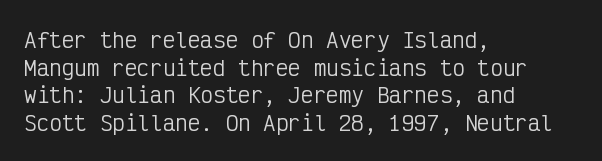
Q: Is the text bold? A: No.
Q: Is the text italic (slanted)? A: No, it is upright.
Q: Is the text underlined? A: No.
Q: How is the paragraph aligned? A: Left-aligned.
Q: Is the spacing between letters normal or unusually wide? A: Normal.
Q: Is the spacing between lines tight, normal or loose? A: Normal.
